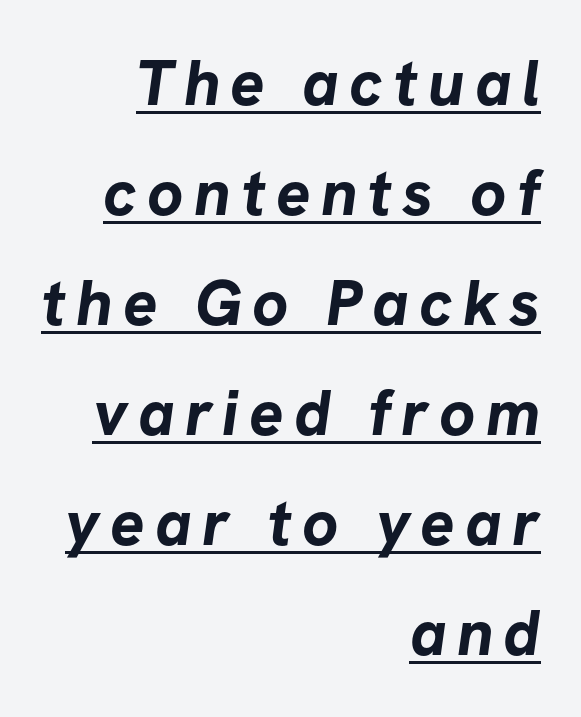
Q: Is the text bold? A: Yes.
Q: Is the typeface a serif or a sans-serif typeface? A: Sans-serif.
Q: Is the text underlined? A: Yes.
Q: How is the paragraph aligned? A: Right-aligned.
Q: Width (condensed, normal, or wide)? A: Normal.
Q: Stroke contrast? A: Low.
Q: x-height? A: Medium.
Q: Monospaced? A: No.
